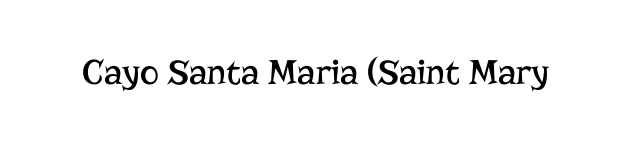
Check the space under the baseline: it is left empty. Each letter keeps its own natural width here, so spacing adapts to shape. Examine the stroke ends and you'll spot serifs. The letters stand upright; this is a roman face.
